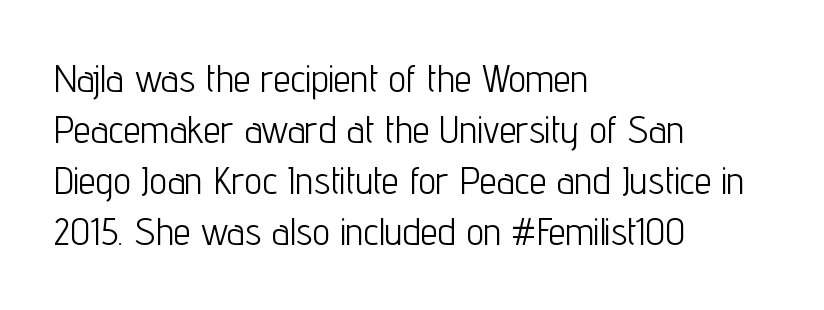
Regarding leading, the lines here are spaced in the standard way. Varying glyph widths throughout — classic text-font behaviour. This rendering uses left alignment, leaving the right contour irregular. Anything drawn beneath the words? Only blank space.
